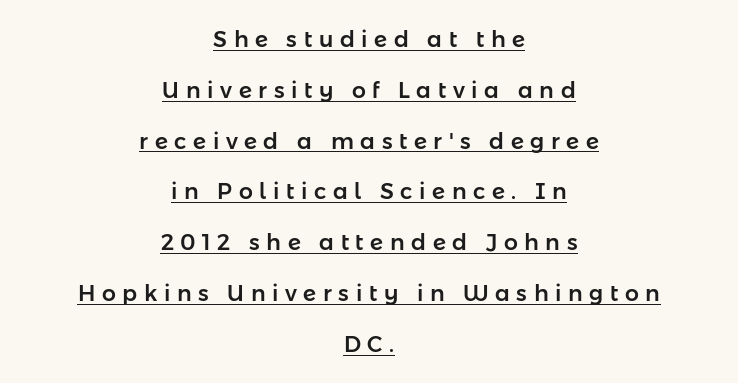
The image shows 22 px text type, upright; set centered, loose line spacing (2.31x), unusually wide letter spacing (+0.3 em), underlined.
